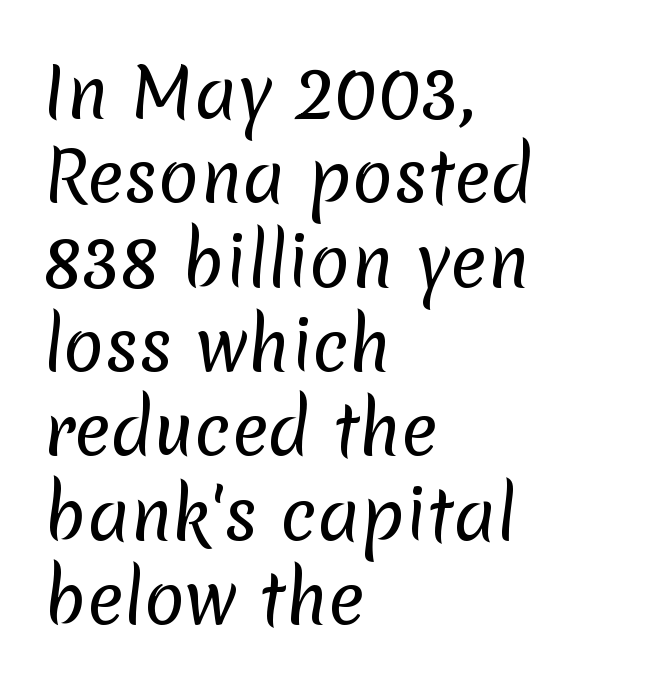
The image shows 68 px regular-weight sans-serif type; set left-aligned, line spacing 1.24x, normal letter spacing, not underlined; low stroke contrast and a medium x-height.
